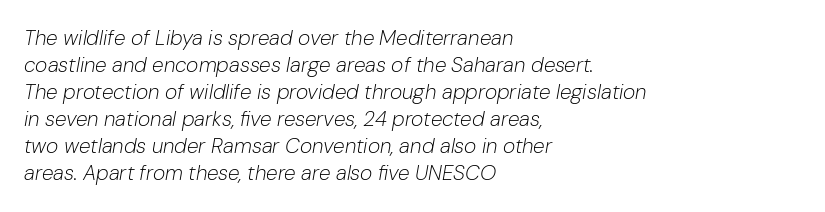
The image shows 21 px text type, italic (leaning right); set left-aligned, normal line spacing (1.29x), normal letter spacing, not underlined.
